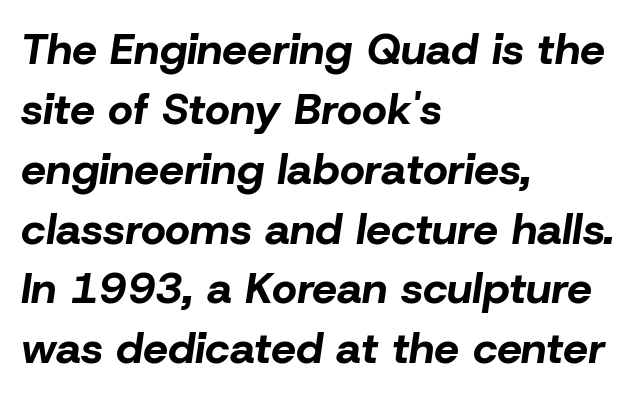
Q: Is the text bold? A: Yes.
Q: Is the text italic (slanted)? A: Yes, it leans right by about 8 degrees.
Q: Is the text underlined? A: No.
Q: How is the paragraph aligned? A: Left-aligned.
Q: Is the spacing between letters normal or unusually wide? A: Normal.
Q: Is the spacing between lines tight, normal or loose? A: Normal.
Q: Width (condensed, normal, or wide)? A: Normal.
Q: Stroke contrast? A: Low.
Q: x-height? A: Medium.
Q: Monospaced? A: No.
